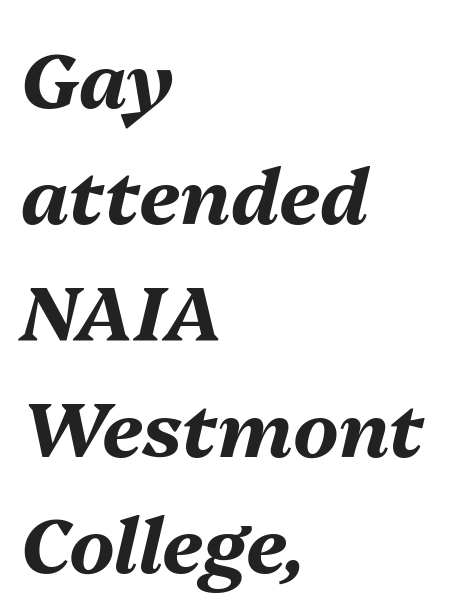
{"italic": "yes", "lean": "right", "slant_degrees": 13, "bold": "yes", "weight": "bold", "width": "normal", "stroke_contrast": "medium", "x_height": "medium", "monospaced": "no", "underline": "no", "align": "left", "line_spacing": "normal", "line_spacing_ratio": 1.51, "letter_spacing": "normal", "letter_spacing_em": 0.0, "glyph_px": 77}
